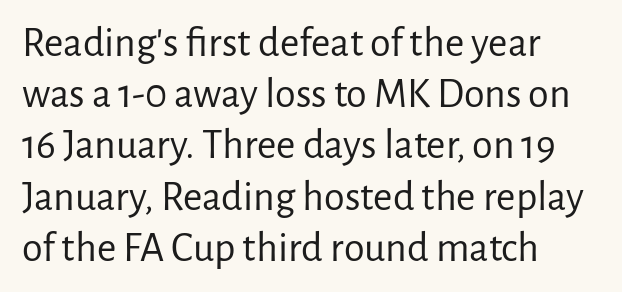
Q: Is the text bold? A: No.
Q: Is the text italic (slanted)? A: No, it is upright.
Q: Is the typeface a serif or a sans-serif typeface? A: Sans-serif.
Q: Is the text underlined? A: No.
Q: How is the paragraph aligned? A: Left-aligned.
Q: Is the spacing between letters normal or unusually wide? A: Normal.
Q: Width (condensed, normal, or wide)? A: Normal.
Q: Stroke contrast? A: Low.
Q: x-height? A: Medium.
Q: Monospaced? A: No.
